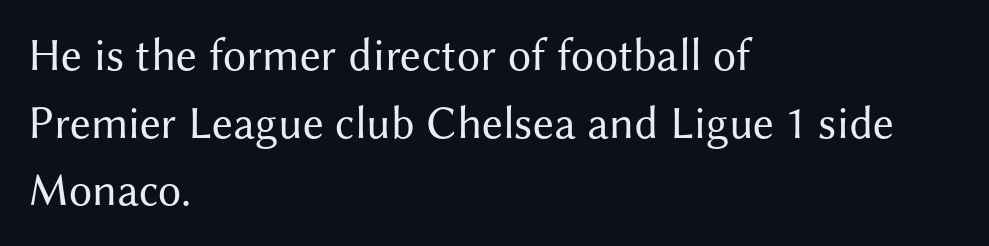
The image shows 46 px regular-weight sans-serif type, upright; set left-aligned, normal line spacing (1.47x), normal letter spacing, not underlined; medium stroke contrast and a medium x-height.
